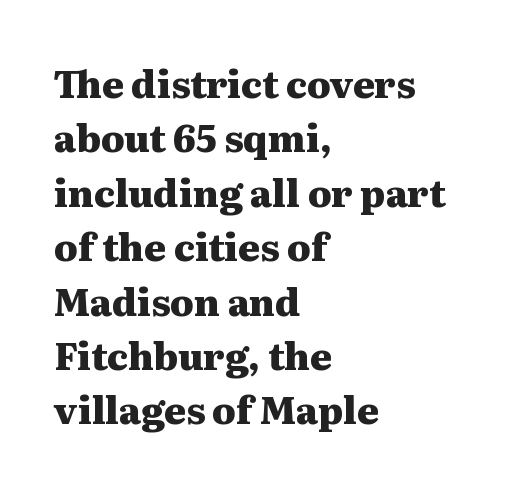
Each new line begins a customary step beneath the previous one. Short note: letters normally spaced. These lines carry a lot of weight — the face is fully bold. Visually the block forms a straight wall on the left and a jagged coastline on the right.
